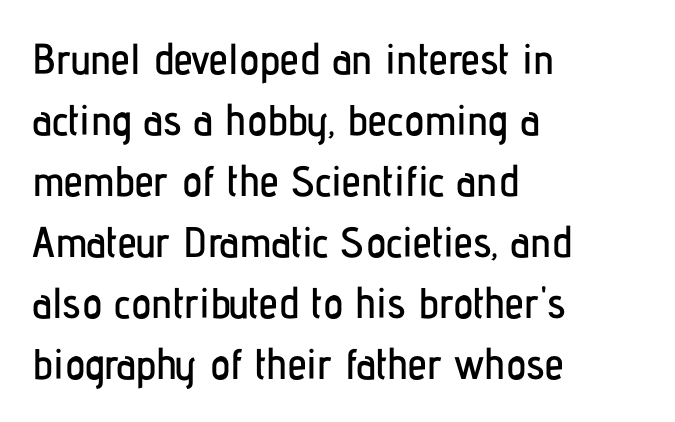
The image shows 43 px condensed sans-serif type, upright; set left-aligned, normal line spacing (1.42x), normal letter spacing, not underlined; low stroke contrast and a medium x-height.
